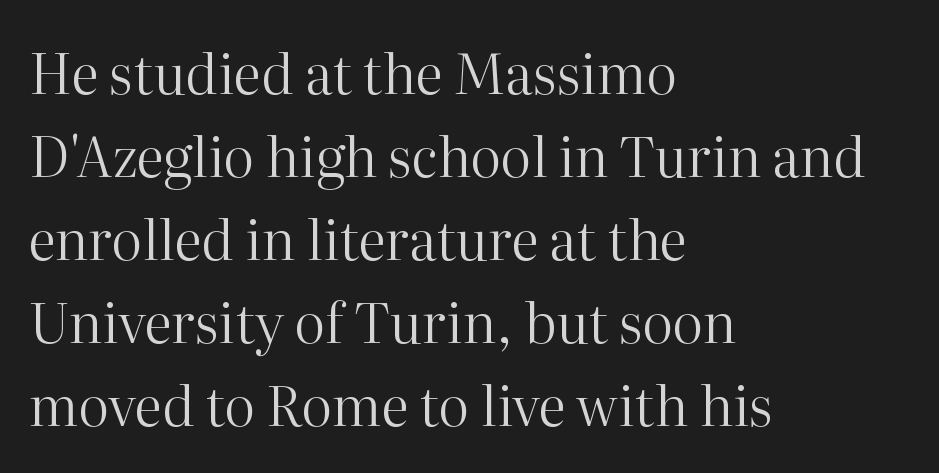
Q: Is the text bold? A: No.
Q: Is the text italic (slanted)? A: No, it is upright.
Q: Is the typeface a serif or a sans-serif typeface? A: Serif.
Q: Is the text underlined? A: No.
Q: How is the paragraph aligned? A: Left-aligned.
Q: Is the spacing between letters normal or unusually wide? A: Normal.
Q: Is the spacing between lines tight, normal or loose? A: Normal.
Q: Width (condensed, normal, or wide)? A: Normal.
Q: Stroke contrast? A: High.
Q: x-height? A: Medium.
Q: Monospaced? A: No.
